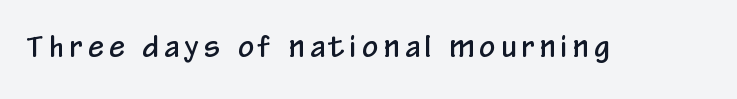
{"serif": "no", "italic": "no", "width": "condensed", "stroke_contrast": "low", "x_height": "medium", "monospaced": "no", "underline": "no", "letter_spacing": "wide", "letter_spacing_em": 0.2, "glyph_px": 28}
